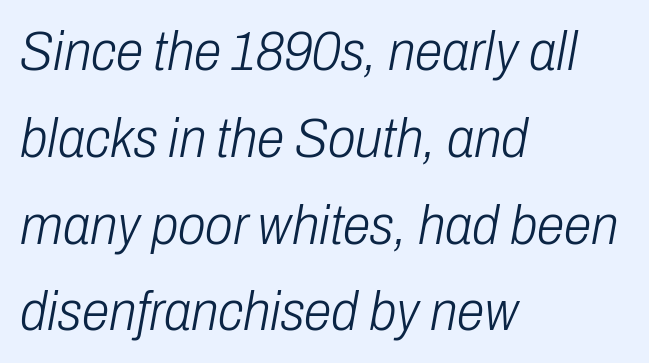
The image shows 56 px light, condensed type, italic (leaning right); set left-aligned, normal line spacing (1.55x), normal letter spacing, not underlined; low stroke contrast and a medium x-height.
